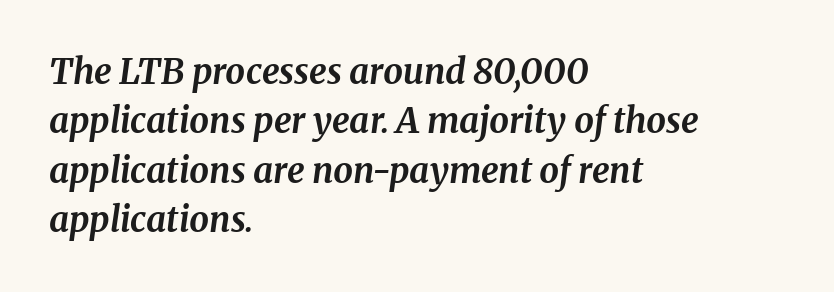
Q: Is the text bold? A: Yes.
Q: Is the text italic (slanted)? A: Yes, it leans right by about 8 degrees.
Q: Is the typeface a serif or a sans-serif typeface? A: Serif.
Q: Is the text underlined? A: No.
Q: How is the paragraph aligned? A: Left-aligned.
Q: Is the spacing between letters normal or unusually wide? A: Normal.
Q: Is the spacing between lines tight, normal or loose? A: Normal.
Q: Width (condensed, normal, or wide)? A: Normal.
Q: Stroke contrast? A: Medium.
Q: x-height? A: Medium.
Q: Monospaced? A: No.
